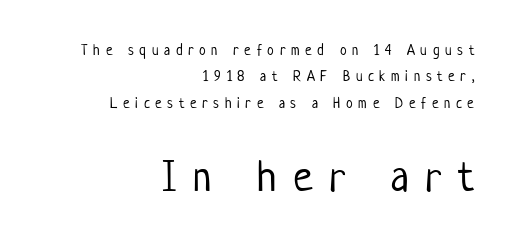
{"serif": "no", "italic": "no", "bold": "no", "weight": "light", "width": "condensed", "stroke_contrast": "low", "x_height": "medium", "monospaced": "no", "underline": "no", "align": "right", "line_spacing_ratio": 1.76, "letter_spacing": "wide", "letter_spacing_em": 0.38, "larger_block": "second", "size_ratio": 2.93, "glyph_px": 44}
